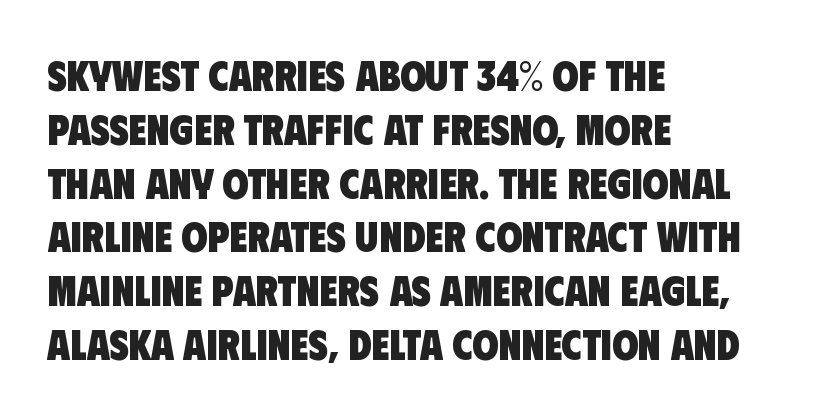
Q: Is the text bold? A: Yes.
Q: Is the typeface a serif or a sans-serif typeface? A: Sans-serif.
Q: Is the text underlined? A: No.
Q: How is the paragraph aligned? A: Left-aligned.
Q: Is the spacing between letters normal or unusually wide? A: Normal.
Q: Is the spacing between lines tight, normal or loose? A: Normal.
Q: Width (condensed, normal, or wide)? A: Condensed.
Q: Stroke contrast? A: Low.
Q: x-height? A: Large.
Q: Monospaced? A: No.
